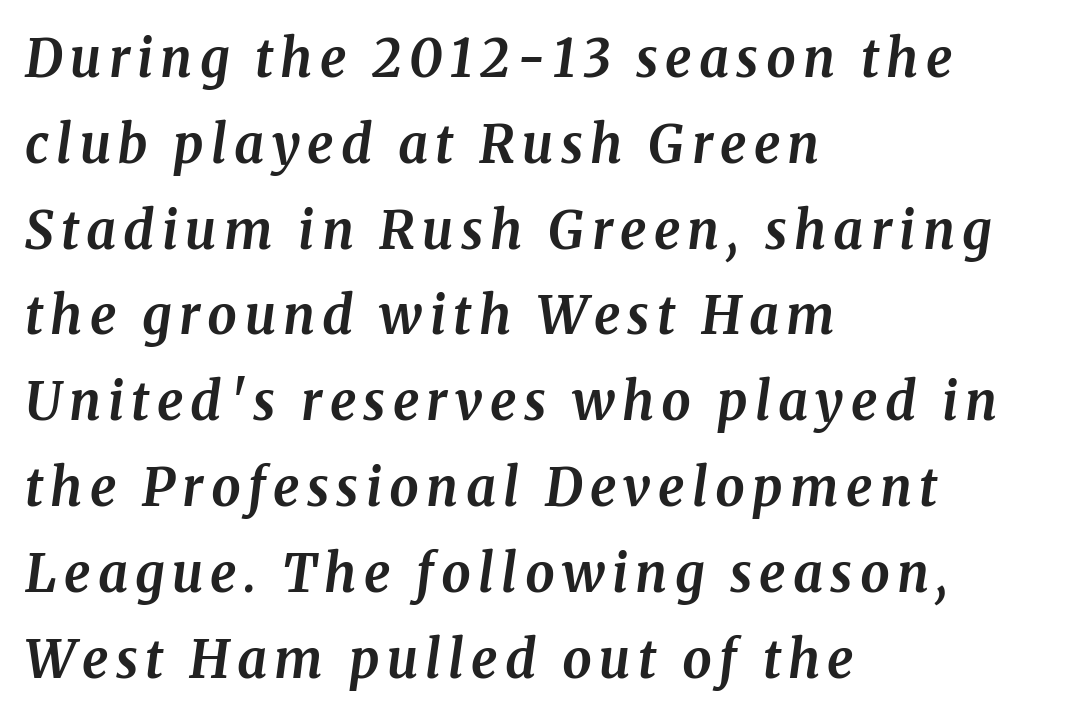
Q: Is the text bold? A: Yes.
Q: Is the text italic (slanted)? A: Yes, it leans right by about 8 degrees.
Q: Is the typeface a serif or a sans-serif typeface? A: Serif.
Q: Is the text underlined? A: No.
Q: How is the paragraph aligned? A: Left-aligned.
Q: Is the spacing between lines tight, normal or loose? A: Normal.
Q: Width (condensed, normal, or wide)? A: Normal.
Q: Stroke contrast? A: Medium.
Q: x-height? A: Medium.
Q: Monospaced? A: No.
